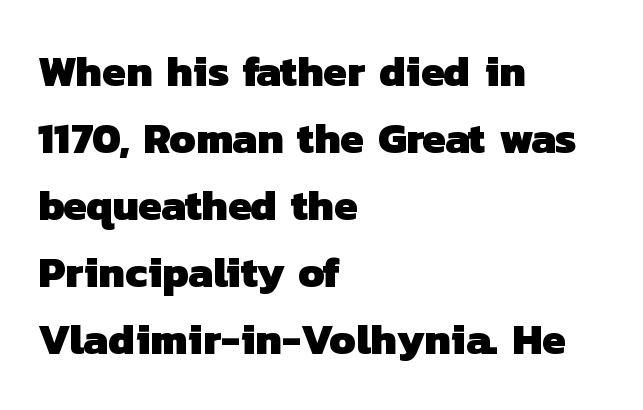
Q: Is the text bold? A: Yes.
Q: Is the typeface a serif or a sans-serif typeface? A: Sans-serif.
Q: Is the text underlined? A: No.
Q: How is the paragraph aligned? A: Left-aligned.
Q: Is the spacing between letters normal or unusually wide? A: Normal.
Q: Is the spacing between lines tight, normal or loose? A: Normal.
Q: Width (condensed, normal, or wide)? A: Normal.
Q: Stroke contrast? A: Low.
Q: x-height? A: Medium.
Q: Monospaced? A: No.
